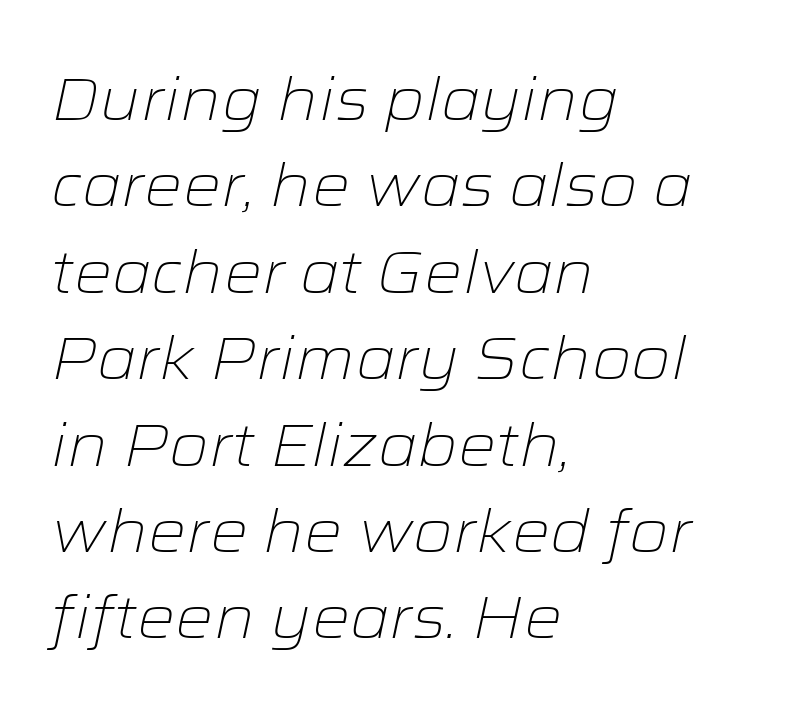
The image shows 60 px light, wide type, italic (leaning right); set left-aligned, normal line spacing (1.44x), normal letter spacing, not underlined; low stroke contrast and a medium x-height.
